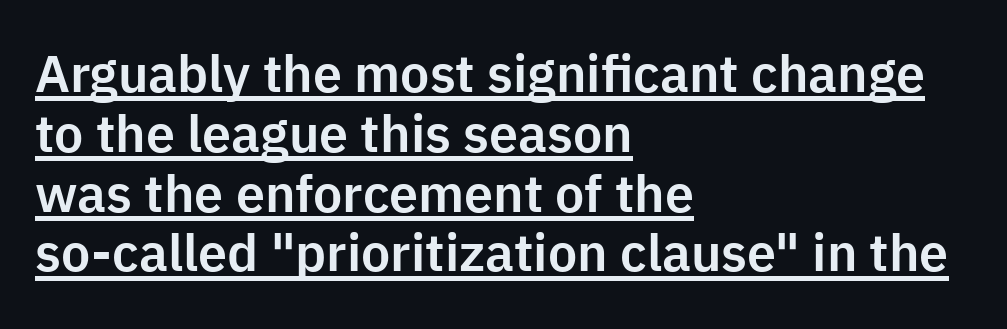
{"serif": "no", "italic": "no", "width": "normal", "stroke_contrast": "low", "x_height": "medium", "monospaced": "no", "underline": "yes", "align": "left", "line_spacing": "tight", "line_spacing_ratio": 1.15, "letter_spacing": "normal", "letter_spacing_em": 0.0, "glyph_px": 52}
